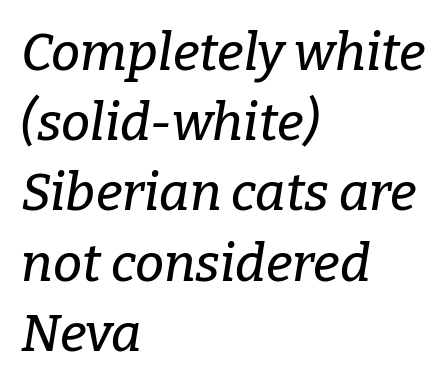
Q: Is the text italic (slanted)? A: Yes, it leans right by about 9 degrees.
Q: Is the typeface a serif or a sans-serif typeface? A: Serif.
Q: Is the text underlined? A: No.
Q: How is the paragraph aligned? A: Left-aligned.
Q: Is the spacing between letters normal or unusually wide? A: Normal.
Q: Is the spacing between lines tight, normal or loose? A: Normal.
Q: Width (condensed, normal, or wide)? A: Normal.
Q: Stroke contrast? A: Low.
Q: x-height? A: Medium.
Q: Monospaced? A: No.
